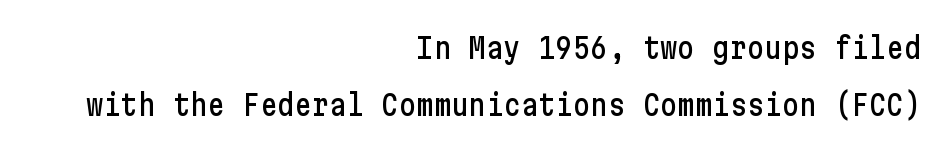
Alignment: flush right. The line-height multiplier appears high, well above default. Check where the strokes stop: nothing finishes them off — pure sans. Descenders are the only things crossing below the line. The gaps between neighbouring characters are ordinary and unremarkable. Every character sits straight up, as roman type does.
